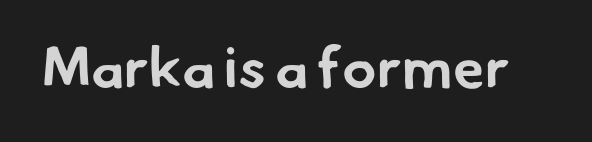
Nothing sits at the stroke ends, so this counts as sans-serif. Set as a true bold cut, around the 700 mark. Do the characters align in a grid? No, the font is proportional. The foot of each line stays bare and open. Inter-character spacing is left at the font's built-in metrics.
